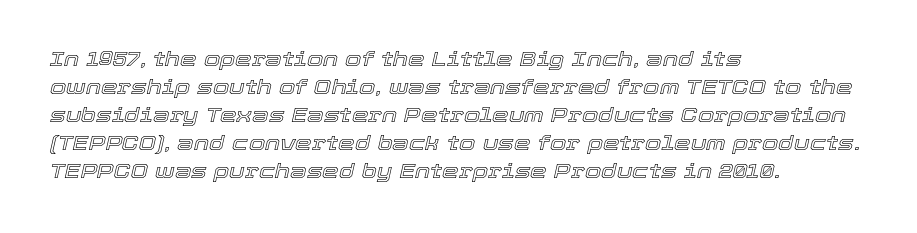
The image shows 21 px text type, italic (leaning right); set left-aligned, normal line spacing (1.33x), normal letter spacing, not underlined.
